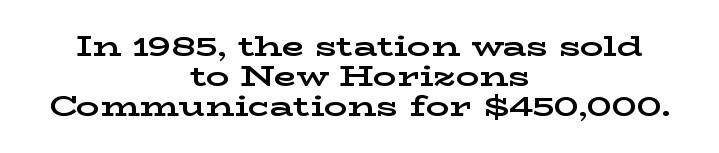
{"serif": "yes", "italic": "no", "bold": "yes", "weight": "bold", "width": "wide", "stroke_contrast": "low", "x_height": "medium", "monospaced": "no", "underline": "no", "align": "center", "line_spacing": "tight", "line_spacing_ratio": 1.04, "letter_spacing": "normal", "letter_spacing_em": 0.0, "glyph_px": 29}
